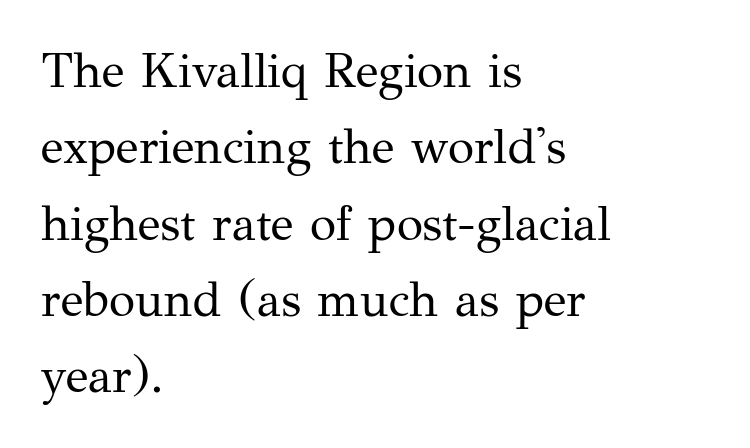
The image shows 48 px regular-weight serif type, upright; set left-aligned, normal line spacing (1.59x), normal letter spacing, not underlined; medium stroke contrast and a medium x-height.
